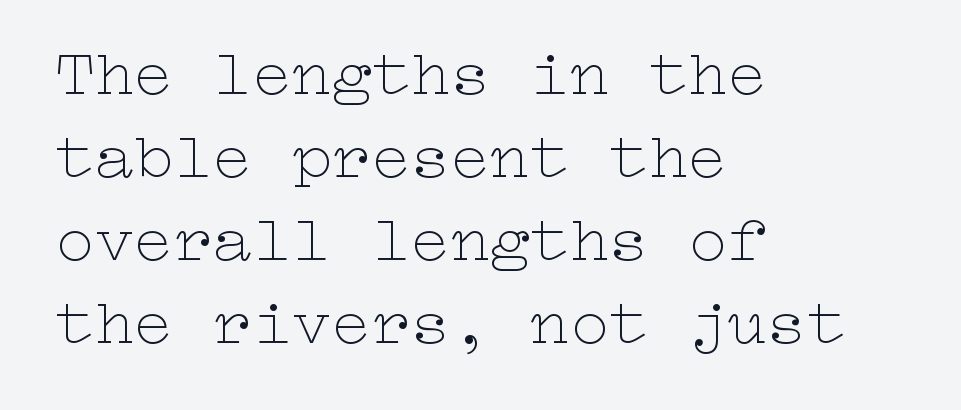
Q: Is the text bold? A: No.
Q: Is the text italic (slanted)? A: No, it is upright.
Q: Is the text underlined? A: No.
Q: How is the paragraph aligned? A: Left-aligned.
Q: Is the spacing between letters normal or unusually wide? A: Normal.
Q: Is the spacing between lines tight, normal or loose? A: Normal.
Q: Width (condensed, normal, or wide)? A: Wide.
Q: Stroke contrast? A: Low.
Q: x-height? A: Medium.
